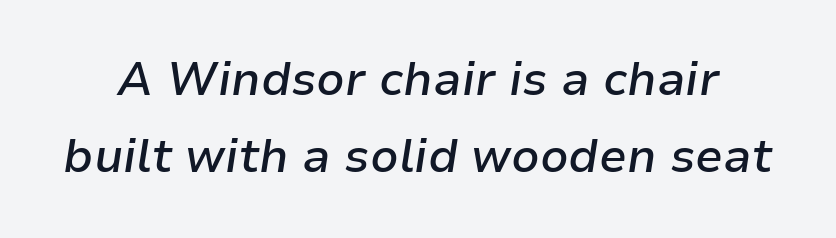
Q: Is the text bold? A: Semi-bold.
Q: Is the text italic (slanted)? A: Yes, it leans right by about 9 degrees.
Q: Is the text underlined? A: No.
Q: Is the spacing between letters normal or unusually wide? A: Normal.
Q: Is the spacing between lines tight, normal or loose? A: Normal.
Q: Width (condensed, normal, or wide)? A: Normal.
Q: Stroke contrast? A: Low.
Q: x-height? A: Medium.
Q: Monospaced? A: No.
